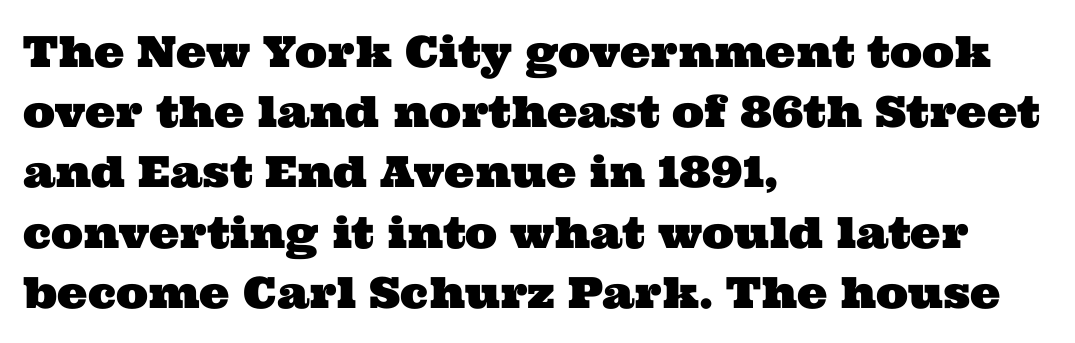
{"serif": "yes", "width": "wide", "stroke_contrast": "medium", "x_height": "medium", "monospaced": "no", "underline": "no", "align": "left", "line_spacing": "normal", "line_spacing_ratio": 1.4, "letter_spacing": "normal", "letter_spacing_em": 0.0, "glyph_px": 43}
